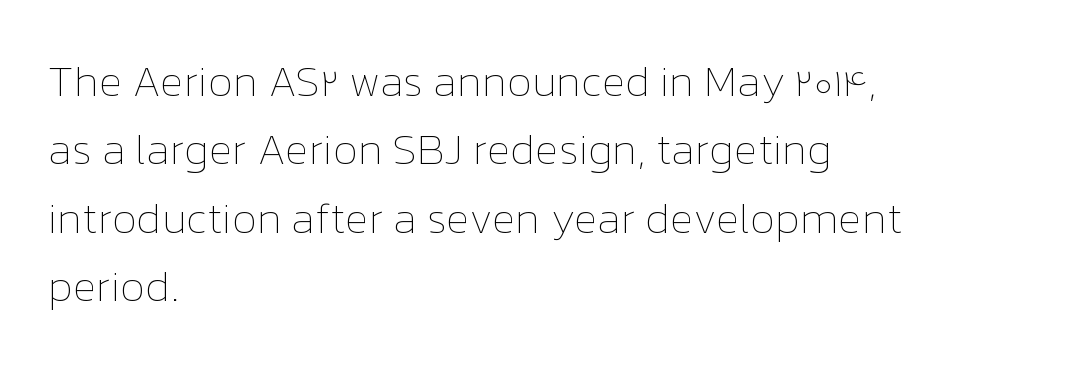
Q: Is the text bold? A: No.
Q: Is the text italic (slanted)? A: No, it is upright.
Q: Is the text underlined? A: No.
Q: How is the paragraph aligned? A: Left-aligned.
Q: Is the spacing between letters normal or unusually wide? A: Normal.
Q: Is the spacing between lines tight, normal or loose? A: Normal.
Q: Width (condensed, normal, or wide)? A: Normal.
Q: Stroke contrast? A: Low.
Q: x-height? A: Medium.
Q: Monospaced? A: No.
